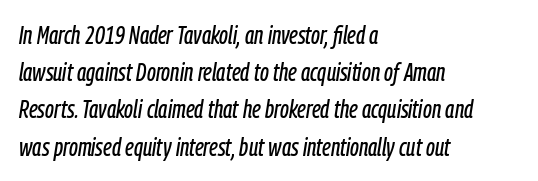
The image shows 25 px text type, italic (leaning right); set left-aligned, normal line spacing (1.49x), normal letter spacing, not underlined.
